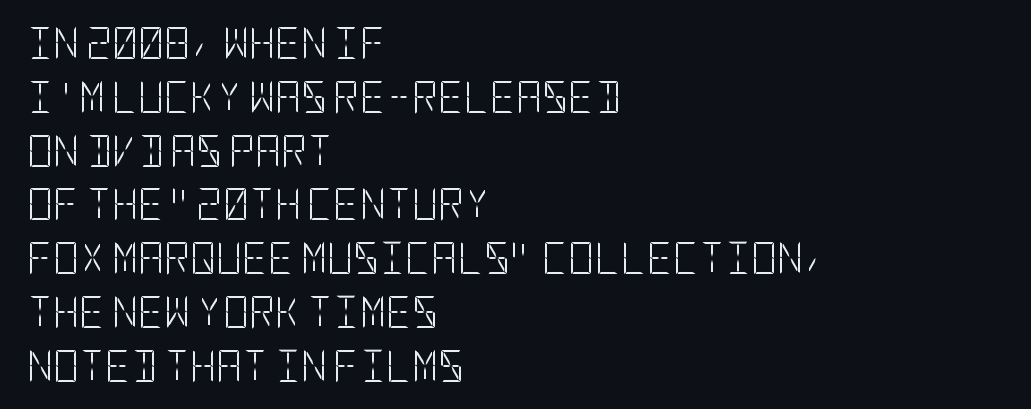
The image shows 32 px light, condensed sans-serif type, upright; set left-aligned, normal line spacing (1.68x), normal letter spacing, not underlined; low stroke contrast and a large x-height.
